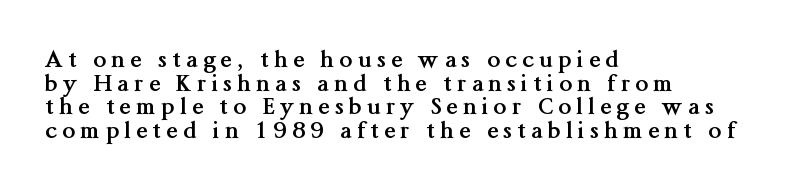
The image shows 23 px bold type, upright; set left-aligned, tight line spacing (1.03x), unusually wide letter spacing (+0.24 em), not underlined.
